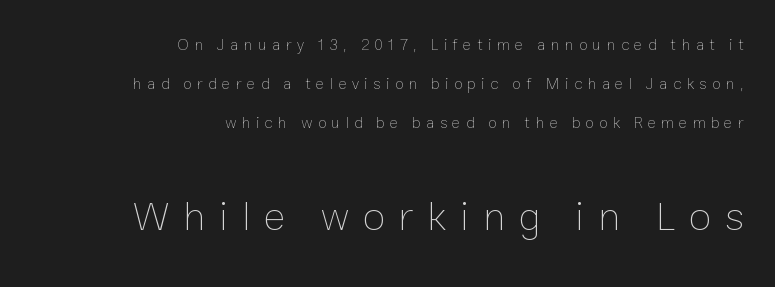
Line endings align vertically; line beginnings do not. Designer's note — italics off, roman on. Glyph-to-glyph distance is far greater than everyday printed text. A typesetter would call this proportional, since set widths differ per character.
